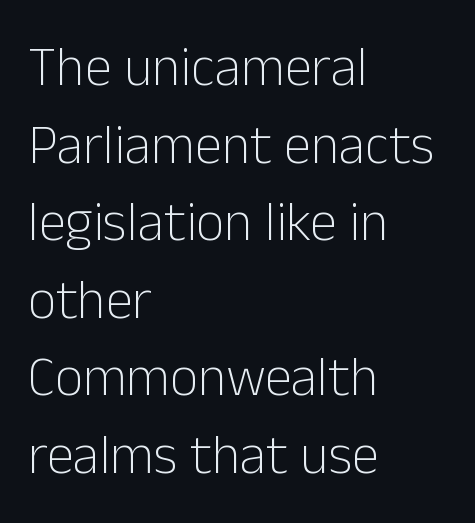
{"serif": "no", "italic": "no", "bold": "no", "weight": "light", "width": "normal", "stroke_contrast": "low", "x_height": "medium", "monospaced": "no", "underline": "no", "align": "left", "line_spacing": "normal", "line_spacing_ratio": 1.41, "letter_spacing": "normal", "letter_spacing_em": 0.0, "glyph_px": 55}
